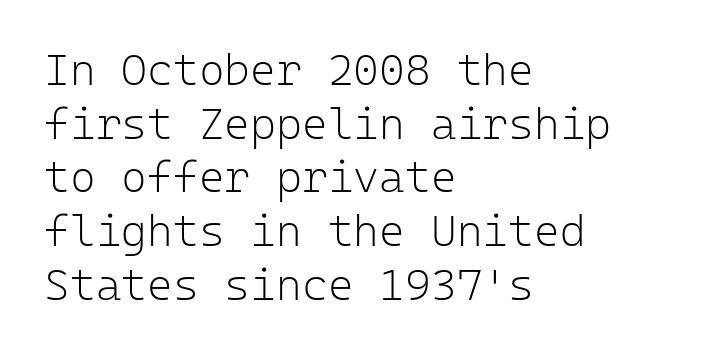
The cut favours lightness, reaching ordinary text weight at its darkest. Plain, unruled lines of type. Line starts are locked; line ends wander. The face used here is a sans, in the tradition of grotesques and geometrics. The typography opts for an upright posture over an oblique one. Monospaced: the letters line up in strict vertical columns.
